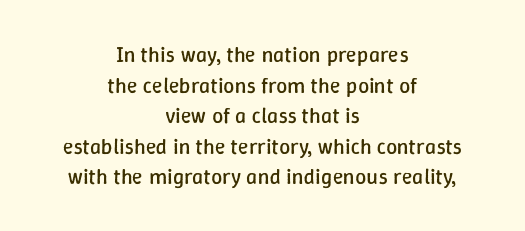
Both edges are ragged and mirror each other, which tells us the setting is centered. The space beneath each line is pristine and unruled. The typesetting does not lean heavy: it is not bold. The passage shown stacks its lines at a standard gap. The gaps between neighbouring characters are ordinary and unremarkable.
